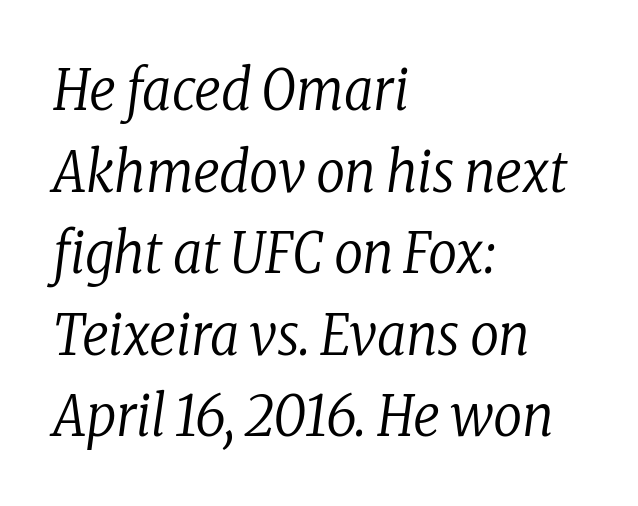
Q: Is the text bold? A: No.
Q: Is the text italic (slanted)? A: Yes, it leans right by about 8 degrees.
Q: Is the typeface a serif or a sans-serif typeface? A: Serif.
Q: Is the text underlined? A: No.
Q: How is the paragraph aligned? A: Left-aligned.
Q: Is the spacing between letters normal or unusually wide? A: Normal.
Q: Is the spacing between lines tight, normal or loose? A: Normal.
Q: Width (condensed, normal, or wide)? A: Condensed.
Q: Stroke contrast? A: Low.
Q: x-height? A: Medium.
Q: Monospaced? A: No.
